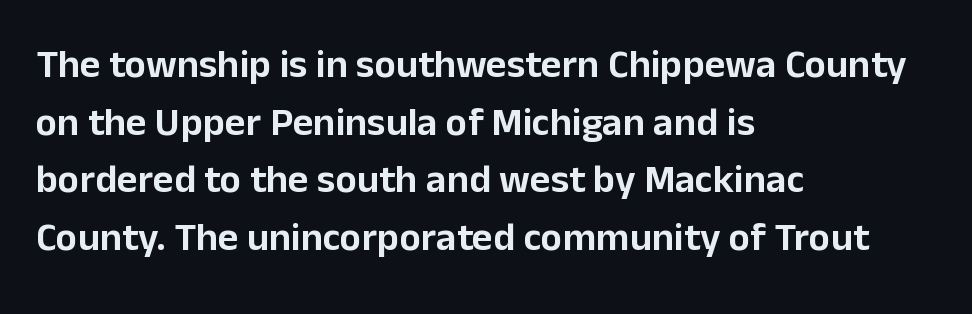
Q: Is the text italic (slanted)? A: No, it is upright.
Q: Is the typeface a serif or a sans-serif typeface? A: Sans-serif.
Q: Is the text underlined? A: No.
Q: How is the paragraph aligned? A: Left-aligned.
Q: Is the spacing between letters normal or unusually wide? A: Normal.
Q: Is the spacing between lines tight, normal or loose? A: Normal.
Q: Width (condensed, normal, or wide)? A: Normal.
Q: Stroke contrast? A: Low.
Q: x-height? A: Medium.
Q: Monospaced? A: No.
